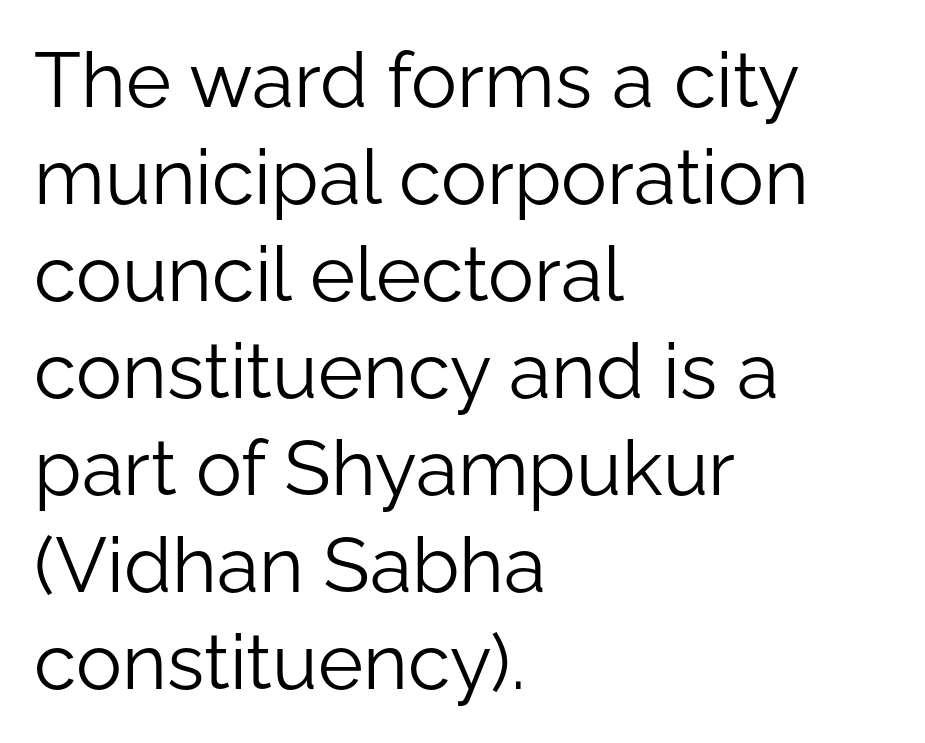
Q: Is the text bold? A: No.
Q: Is the text italic (slanted)? A: No, it is upright.
Q: Is the typeface a serif or a sans-serif typeface? A: Sans-serif.
Q: Is the text underlined? A: No.
Q: How is the paragraph aligned? A: Left-aligned.
Q: Is the spacing between letters normal or unusually wide? A: Normal.
Q: Is the spacing between lines tight, normal or loose? A: Normal.
Q: Width (condensed, normal, or wide)? A: Normal.
Q: Stroke contrast? A: Low.
Q: x-height? A: Medium.
Q: Monospaced? A: No.
